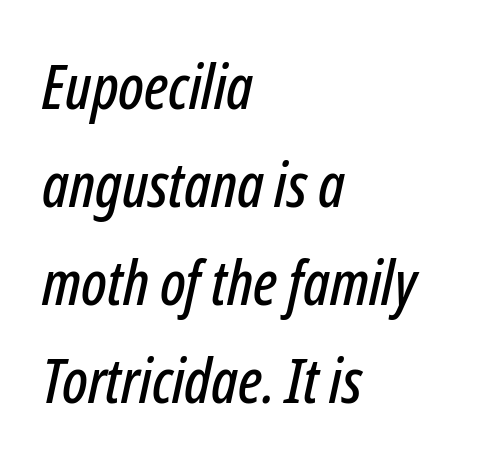
The image shows 62 px condensed type, italic (leaning right); set left-aligned, normal line spacing (1.58x), normal letter spacing, not underlined; low stroke contrast and a medium x-height.
